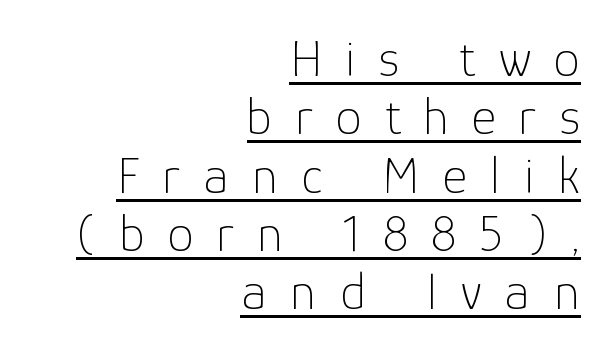
{"serif": "no", "italic": "no", "bold": "no", "weight": "thin", "width": "normal", "stroke_contrast": "low", "x_height": "medium", "monospaced": "no", "underline": "yes", "align": "right", "line_spacing": "tight", "line_spacing_ratio": 1.1, "letter_spacing": "wide", "letter_spacing_em": 0.44, "glyph_px": 53}
